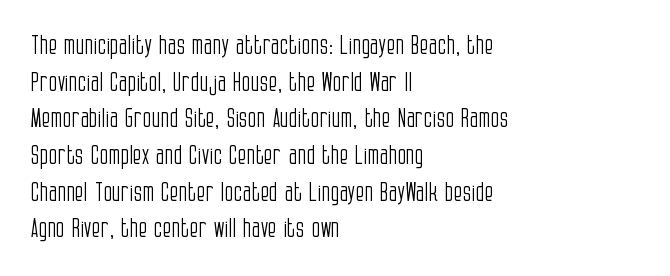
{"italic": "no", "bold": "no", "underline": "no", "align": "left", "line_spacing": "normal", "line_spacing_ratio": 1.41, "letter_spacing": "normal", "letter_spacing_em": 0.0, "glyph_px": 26}
